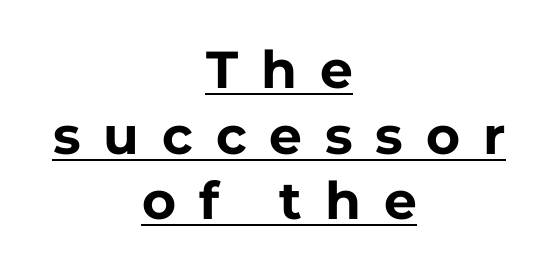
{"serif": "no", "italic": "no", "bold": "yes", "weight": "bold", "width": "normal", "stroke_contrast": "low", "x_height": "medium", "monospaced": "no", "underline": "yes", "align": "center", "line_spacing": "normal", "line_spacing_ratio": 1.26, "letter_spacing": "wide", "letter_spacing_em": 0.44, "glyph_px": 52}
